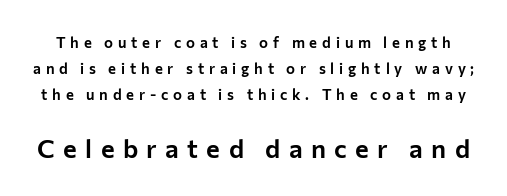
The image shows 26 px text type, upright; set line spacing 1.73x, unusually wide letter spacing (+0.32 em), not underlined; the second (bottom) block is 1.73x larger.
